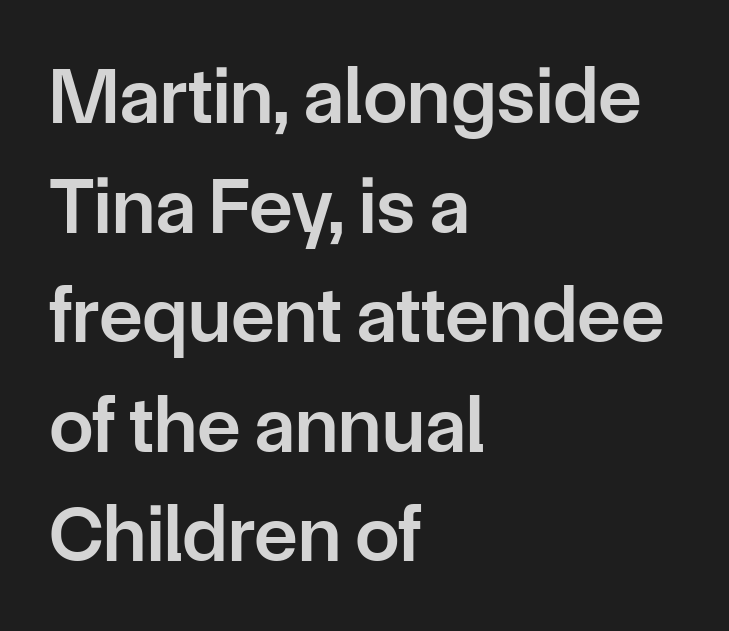
Q: Is the text bold? A: Semi-bold.
Q: Is the text italic (slanted)? A: No, it is upright.
Q: Is the typeface a serif or a sans-serif typeface? A: Sans-serif.
Q: Is the text underlined? A: No.
Q: How is the paragraph aligned? A: Left-aligned.
Q: Is the spacing between letters normal or unusually wide? A: Normal.
Q: Is the spacing between lines tight, normal or loose? A: Normal.
Q: Width (condensed, normal, or wide)? A: Normal.
Q: Stroke contrast? A: Low.
Q: x-height? A: Medium.
Q: Monospaced? A: No.
